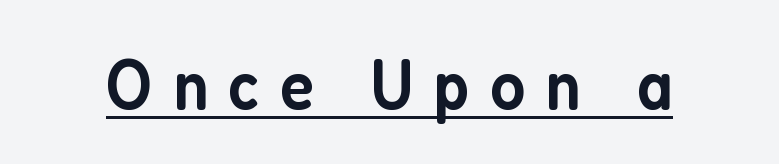
{"serif": "no", "italic": "no", "bold": "semi", "weight": "semibold", "width": "condensed", "stroke_contrast": "low", "x_height": "medium", "monospaced": "no", "underline": "yes", "letter_spacing": "wide", "letter_spacing_em": 0.28, "glyph_px": 72}
